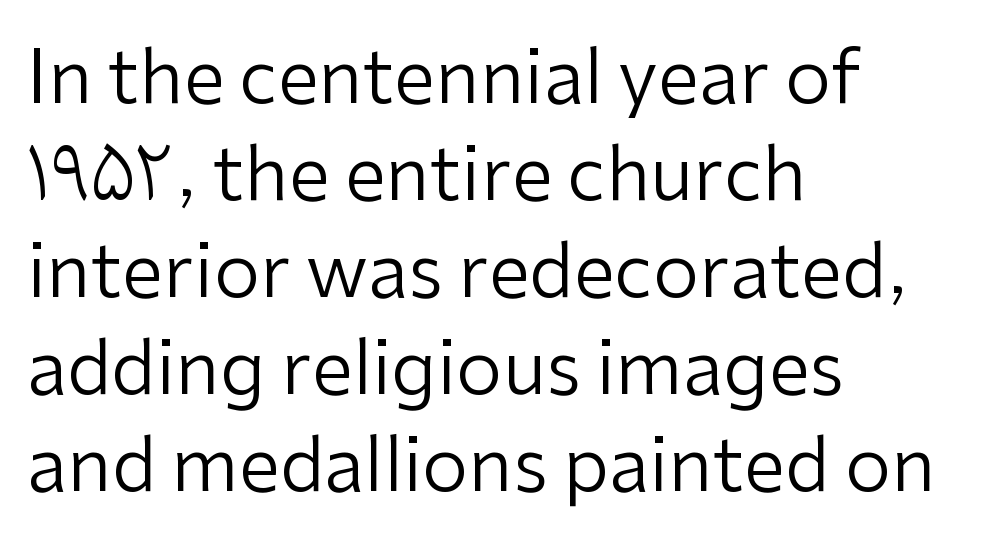
Successive baselines arrive at the customary interval. Is the stroke heavy? The answer is a plain regular-or-lighter. A typesetter would call this proportional, since set widths differ per character. Notice how the stems are strictly vertical — no italics here. Visually the block forms a straight wall on the left and a jagged coastline on the right.
